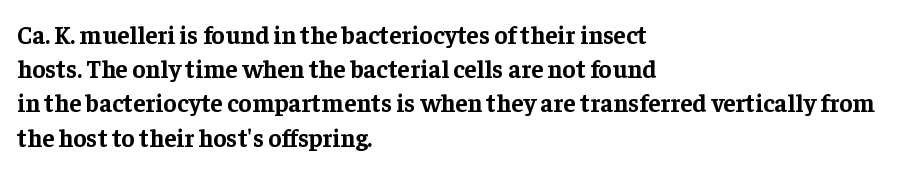
{"italic": "no", "bold": "yes", "underline": "no", "align": "left", "line_spacing": "normal", "line_spacing_ratio": 1.37, "letter_spacing": "normal", "letter_spacing_em": 0.0, "glyph_px": 25}
